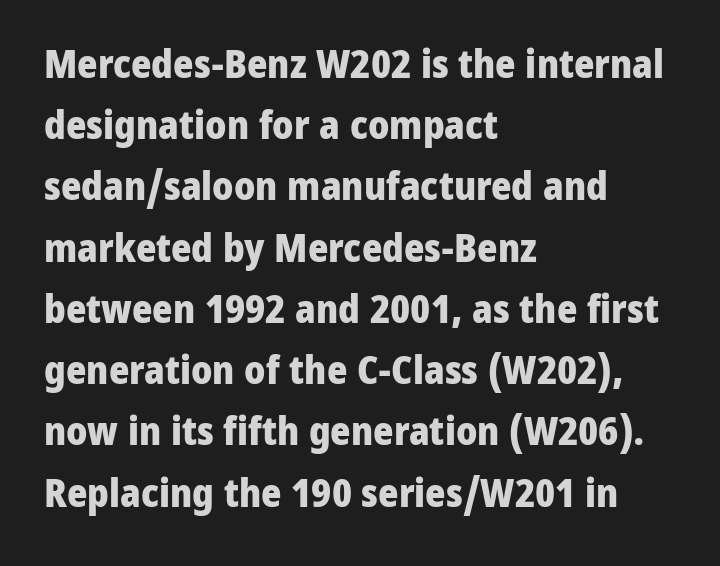
Q: Is the text bold? A: Yes.
Q: Is the text italic (slanted)? A: No, it is upright.
Q: Is the typeface a serif or a sans-serif typeface? A: Sans-serif.
Q: Is the text underlined? A: No.
Q: How is the paragraph aligned? A: Left-aligned.
Q: Is the spacing between letters normal or unusually wide? A: Normal.
Q: Is the spacing between lines tight, normal or loose? A: Normal.
Q: Width (condensed, normal, or wide)? A: Normal.
Q: Stroke contrast? A: Low.
Q: x-height? A: Medium.
Q: Monospaced? A: No.
